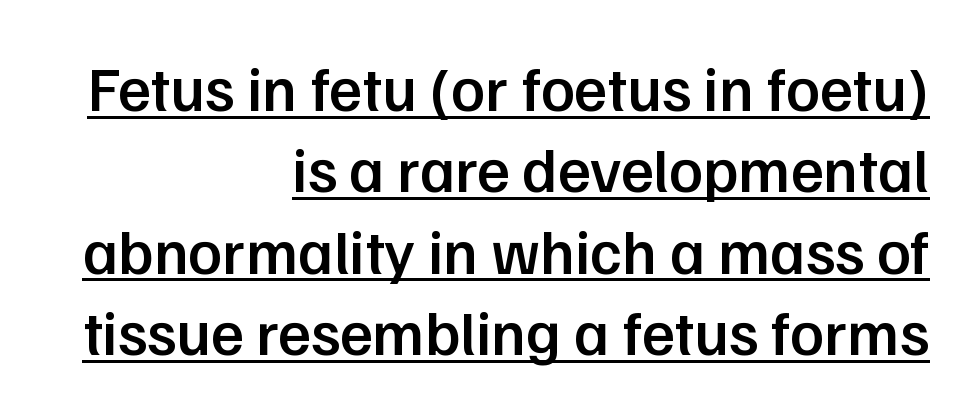
The image shows 63 px semibold sans-serif type, upright; set right-aligned, normal line spacing (1.29x), normal letter spacing, underlined; low stroke contrast and a medium x-height.
